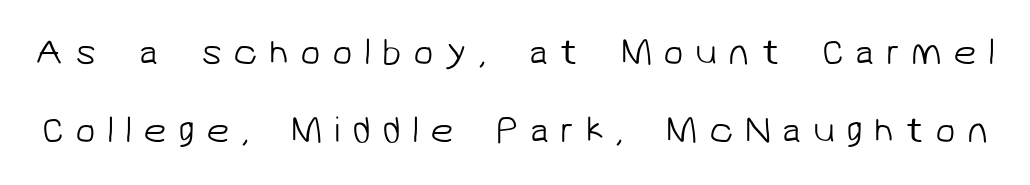
Q: Is the text bold? A: No.
Q: Is the typeface a serif or a sans-serif typeface? A: Sans-serif.
Q: Is the text underlined? A: No.
Q: Is the spacing between letters normal or unusually wide? A: Unusually wide.
Q: Is the spacing between lines tight, normal or loose? A: Loose.
Q: Width (condensed, normal, or wide)? A: Normal.
Q: Stroke contrast? A: Low.
Q: x-height? A: Medium.
Q: Monospaced? A: No.
